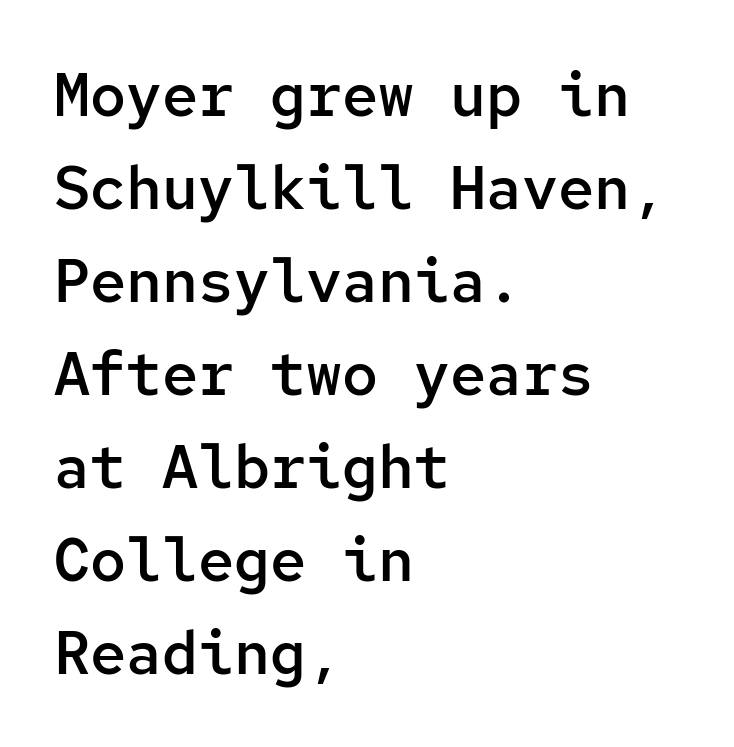
{"serif": "no", "italic": "no", "bold": "semi", "weight": "semibold", "width": "normal", "stroke_contrast": "low", "x_height": "medium", "monospaced": "yes", "underline": "no", "align": "left", "line_spacing": "normal", "line_spacing_ratio": 1.55, "letter_spacing": "normal", "letter_spacing_em": 0.0, "glyph_px": 60}
